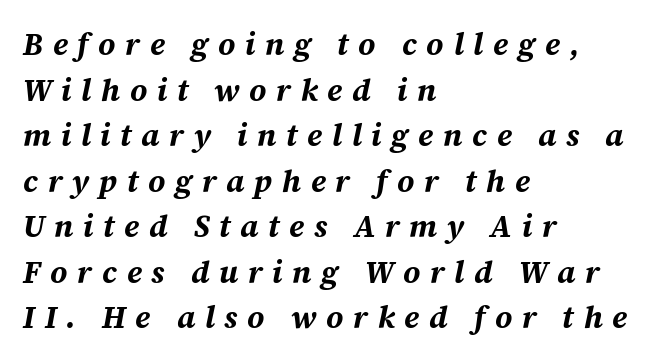
The image shows 31 px bold type, italic (leaning right); set left-aligned, normal line spacing (1.47x), unusually wide letter spacing (+0.31 em), not underlined; medium stroke contrast and a medium x-height.
